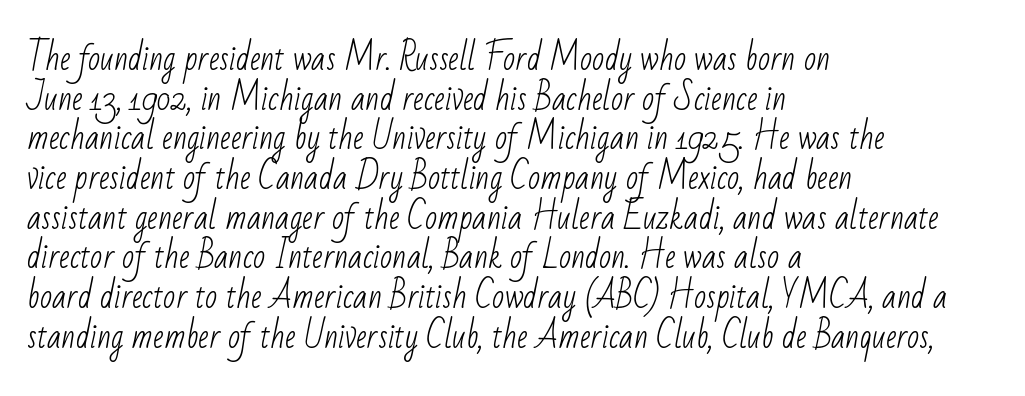
{"serif": "no", "bold": "no", "weight": "light", "width": "condensed", "stroke_contrast": "low", "x_height": "small", "monospaced": "no", "underline": "no", "align": "left", "line_spacing_ratio": 1.24, "letter_spacing": "normal", "letter_spacing_em": 0.0, "glyph_px": 32}
